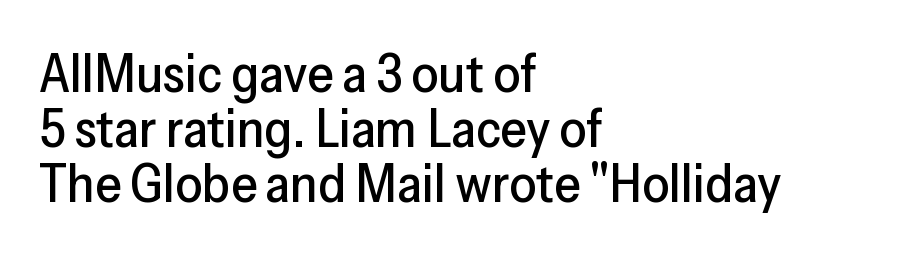
The image shows 53 px sans-serif type, upright; set left-aligned, tight line spacing (1.04x), normal letter spacing, not underlined; low stroke contrast and a medium x-height.
